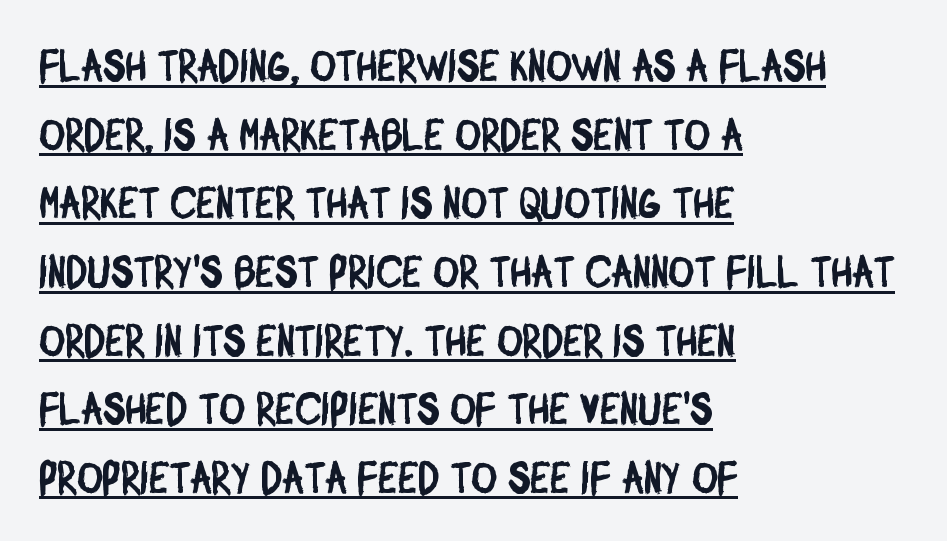
The image shows 44 px condensed sans-serif type; set left-aligned, normal line spacing (1.56x), normal letter spacing, underlined; low stroke contrast and a large x-height.
